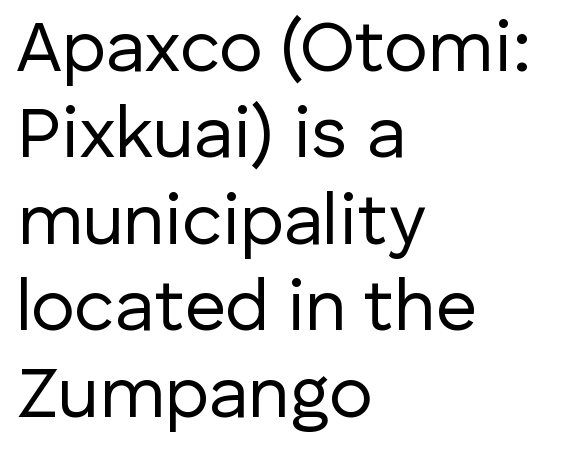
Q: Is the text bold? A: No.
Q: Is the text italic (slanted)? A: No, it is upright.
Q: Is the typeface a serif or a sans-serif typeface? A: Sans-serif.
Q: Is the text underlined? A: No.
Q: How is the paragraph aligned? A: Left-aligned.
Q: Is the spacing between letters normal or unusually wide? A: Normal.
Q: Width (condensed, normal, or wide)? A: Normal.
Q: Stroke contrast? A: Low.
Q: x-height? A: Medium.
Q: Monospaced? A: No.
